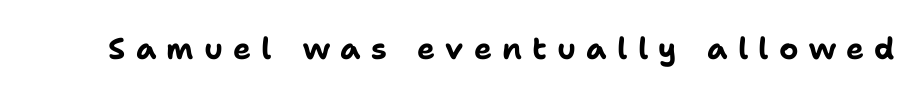
{"serif": "no", "italic": "no", "bold": "yes", "weight": "bold", "width": "normal", "stroke_contrast": "low", "x_height": "medium", "monospaced": "no", "underline": "no", "letter_spacing": "wide", "letter_spacing_em": 0.34, "glyph_px": 30}
